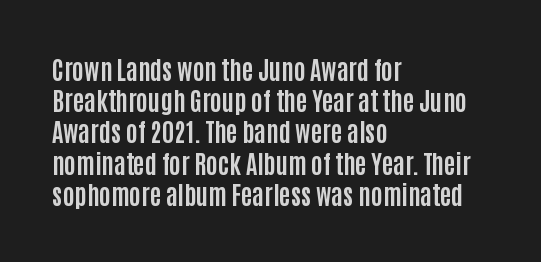
{"italic": "no", "bold": "yes", "underline": "no", "align": "left", "line_spacing": "normal", "line_spacing_ratio": 1.25, "letter_spacing": "normal", "letter_spacing_em": 0.0, "glyph_px": 25}
